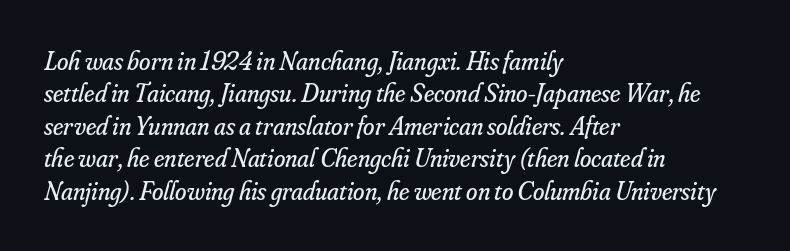
The image shows 26 px text type, italic (leaning right); set left-aligned, normal line spacing (1.25x), normal letter spacing, not underlined.
